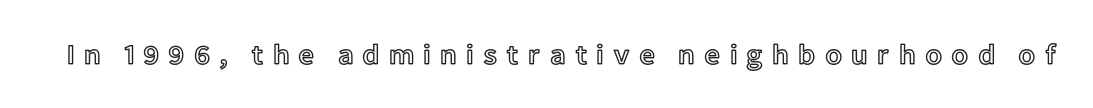
The image shows 28 px text type, upright; set unusually wide letter spacing (+0.32 em), not underlined; a medium x-height.
